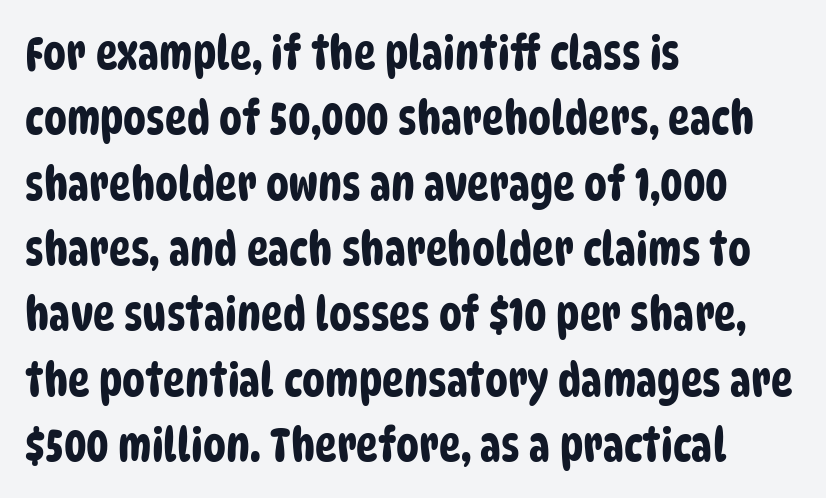
{"serif": "no", "width": "condensed", "stroke_contrast": "low", "x_height": "large", "monospaced": "no", "underline": "no", "align": "left", "line_spacing": "normal", "line_spacing_ratio": 1.42, "letter_spacing": "normal", "letter_spacing_em": 0.0, "glyph_px": 46}
